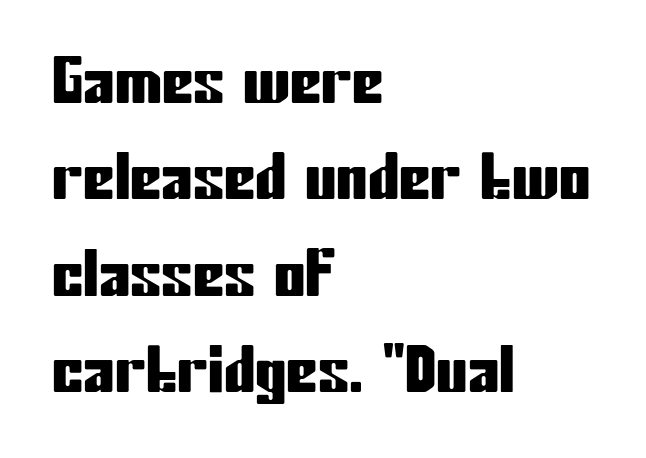
Q: Is the text italic (slanted)? A: No, it is upright.
Q: Is the typeface a serif or a sans-serif typeface? A: Sans-serif.
Q: Is the text underlined? A: No.
Q: How is the paragraph aligned? A: Left-aligned.
Q: Is the spacing between letters normal or unusually wide? A: Normal.
Q: Is the spacing between lines tight, normal or loose? A: Normal.
Q: Width (condensed, normal, or wide)? A: Condensed.
Q: Stroke contrast? A: Low.
Q: x-height? A: Medium.
Q: Monospaced? A: No.
